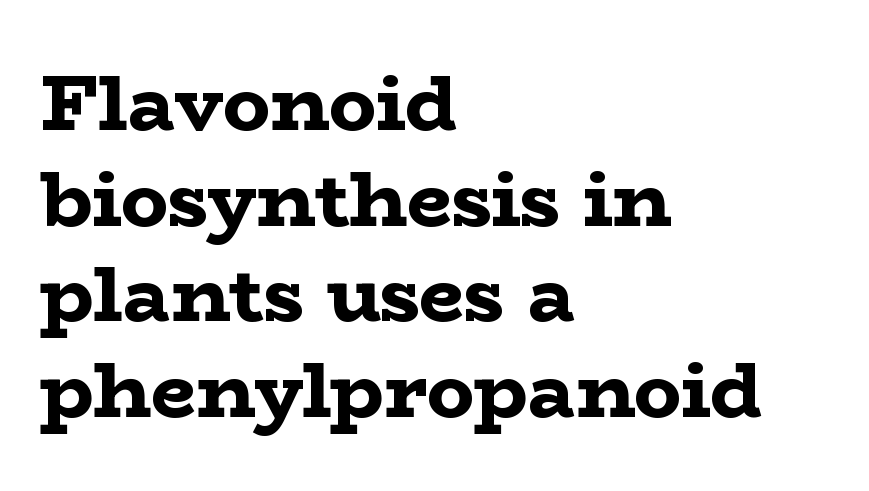
{"serif": "yes", "italic": "no", "bold": "yes", "weight": "bold", "width": "wide", "stroke_contrast": "low", "x_height": "medium", "monospaced": "no", "underline": "no", "align": "left", "line_spacing_ratio": 1.21, "letter_spacing": "normal", "letter_spacing_em": 0.0, "glyph_px": 79}
